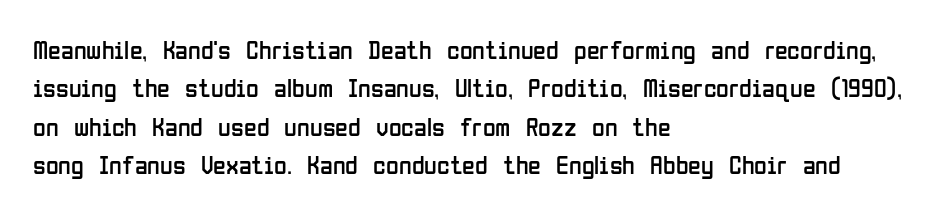
{"italic": "no", "bold": "no", "underline": "no", "align": "left", "line_spacing": "normal", "line_spacing_ratio": 1.48, "letter_spacing": "normal", "letter_spacing_em": 0.0, "glyph_px": 26}
